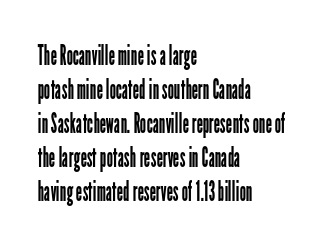
The image shows 28 px regular-weight, condensed sans-serif type, upright; set left-aligned, line spacing 1.21x, normal letter spacing, not underlined; low stroke contrast and a medium x-height.
